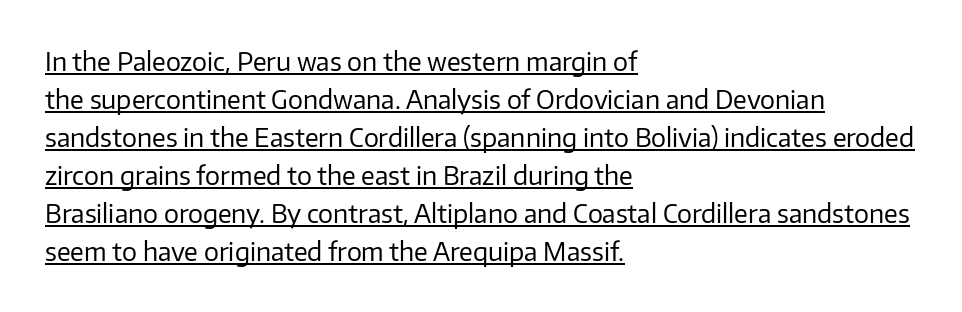
Vertical stems look standard width or narrower in stroke. Every word sits above its own underline. The letters sit at their default tracking, neither squeezed nor spread. Do the letters lean? They stand straight.
